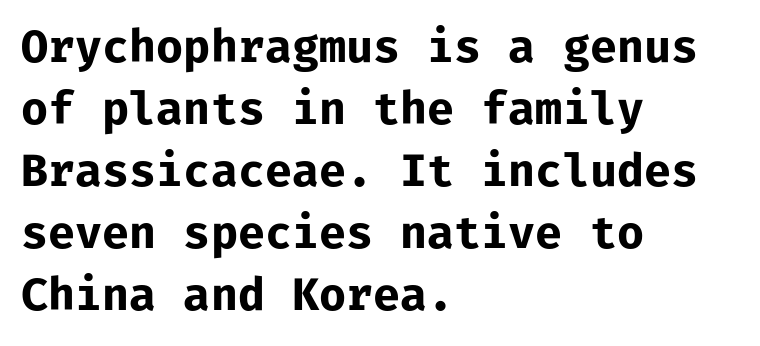
The image shows 44 px bold sans-serif type, upright, monospaced; set left-aligned, normal line spacing (1.41x), normal letter spacing, not underlined; low stroke contrast and a medium x-height.
